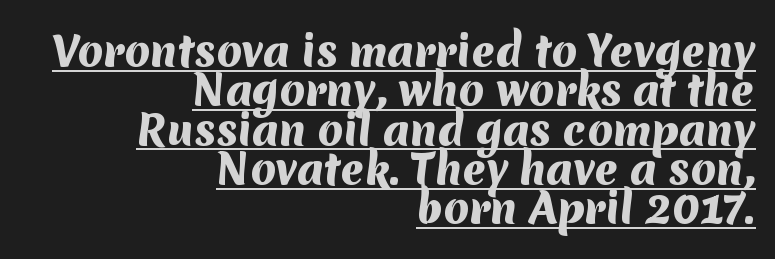
{"serif": "no", "bold": "yes", "weight": "heavy", "width": "normal", "stroke_contrast": "medium", "x_height": "medium", "monospaced": "no", "underline": "yes", "align": "right", "line_spacing": "tight", "line_spacing_ratio": 0.96, "letter_spacing": "normal", "letter_spacing_em": 0.0, "glyph_px": 41}
